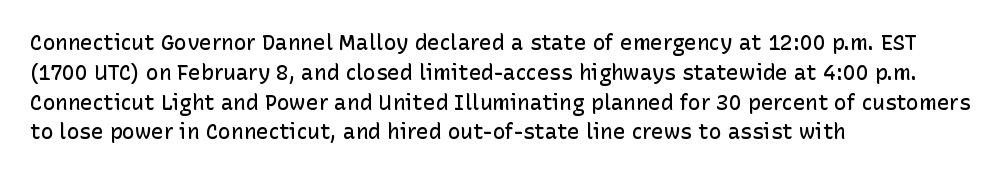
Every row of glyphs begins at an identical x-position on the left. Underlining? Definitely not there. What's the leading like? Ordinary, nothing unusual. The tracking reads as untouched default to a designer's eye. A fair bit of extra ink — the face is semibold, not bold.
